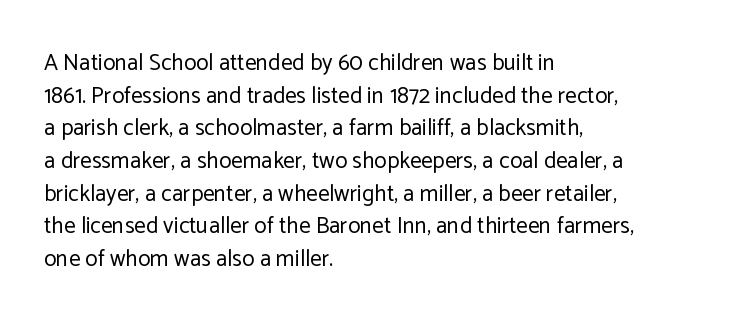
Q: Is the text bold? A: No.
Q: Is the text italic (slanted)? A: No, it is upright.
Q: Is the text underlined? A: No.
Q: How is the paragraph aligned? A: Left-aligned.
Q: Is the spacing between letters normal or unusually wide? A: Normal.
Q: Is the spacing between lines tight, normal or loose? A: Normal.
